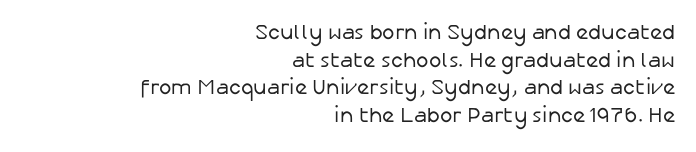
Q: Is the text bold? A: No.
Q: Is the text italic (slanted)? A: No, it is upright.
Q: Is the text underlined? A: No.
Q: How is the paragraph aligned? A: Right-aligned.
Q: Is the spacing between letters normal or unusually wide? A: Normal.
Q: Is the spacing between lines tight, normal or loose? A: Normal.
